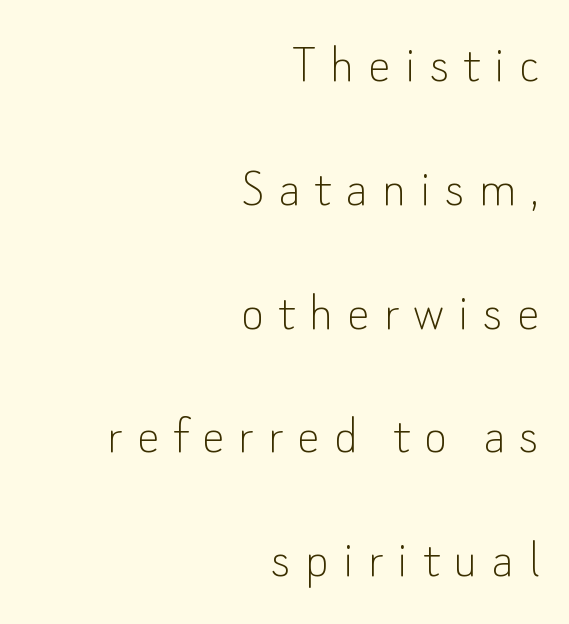
Q: Is the text bold? A: No.
Q: Is the text italic (slanted)? A: No, it is upright.
Q: Is the typeface a serif or a sans-serif typeface? A: Sans-serif.
Q: Is the text underlined? A: No.
Q: How is the paragraph aligned? A: Right-aligned.
Q: Is the spacing between letters normal or unusually wide? A: Unusually wide.
Q: Is the spacing between lines tight, normal or loose? A: Loose.
Q: Width (condensed, normal, or wide)? A: Normal.
Q: Stroke contrast? A: Low.
Q: x-height? A: Small.
Q: Monospaced? A: No.
